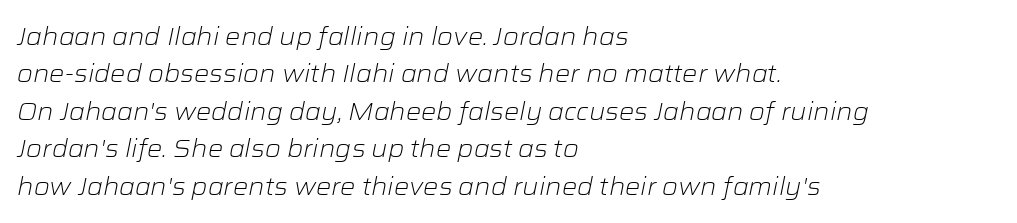
Q: Is the text bold? A: No.
Q: Is the text italic (slanted)? A: Yes, it leans right by about 12 degrees.
Q: Is the text underlined? A: No.
Q: How is the paragraph aligned? A: Left-aligned.
Q: Is the spacing between letters normal or unusually wide? A: Normal.
Q: Is the spacing between lines tight, normal or loose? A: Normal.
